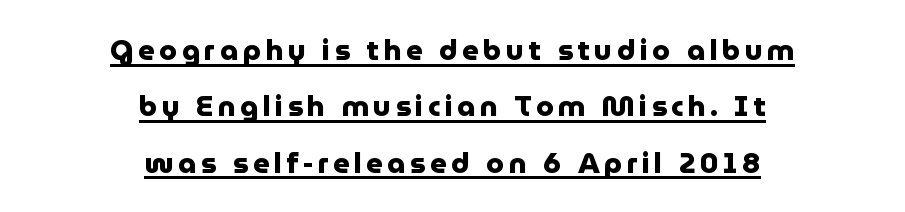
Q: Is the text bold? A: Yes.
Q: Is the text italic (slanted)? A: No, it is upright.
Q: Is the typeface a serif or a sans-serif typeface? A: Sans-serif.
Q: Is the text underlined? A: Yes.
Q: How is the paragraph aligned? A: Centered.
Q: Is the spacing between lines tight, normal or loose? A: Loose.
Q: Width (condensed, normal, or wide)? A: Normal.
Q: Stroke contrast? A: Low.
Q: x-height? A: Medium.
Q: Monospaced? A: No.
